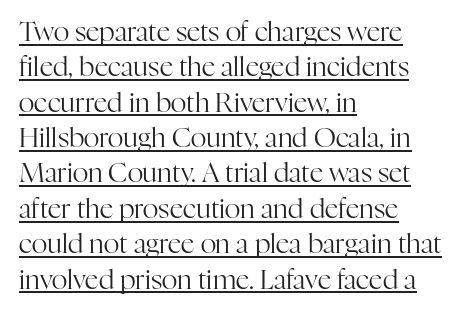
{"italic": "no", "bold": "no", "underline": "yes", "align": "left", "line_spacing": "normal", "line_spacing_ratio": 1.31, "letter_spacing": "normal", "letter_spacing_em": 0.0, "glyph_px": 27}
